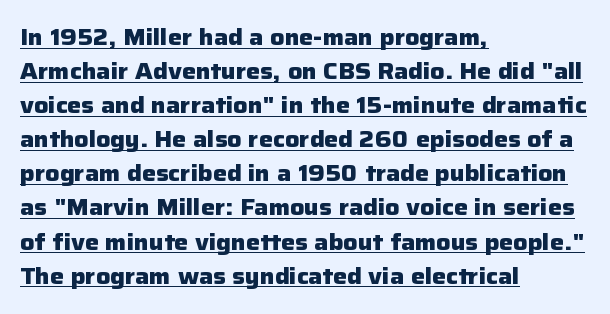
Q: Is the text bold? A: Yes.
Q: Is the text italic (slanted)? A: No, it is upright.
Q: Is the text underlined? A: Yes.
Q: How is the paragraph aligned? A: Left-aligned.
Q: Is the spacing between letters normal or unusually wide? A: Normal.
Q: Is the spacing between lines tight, normal or loose? A: Normal.
